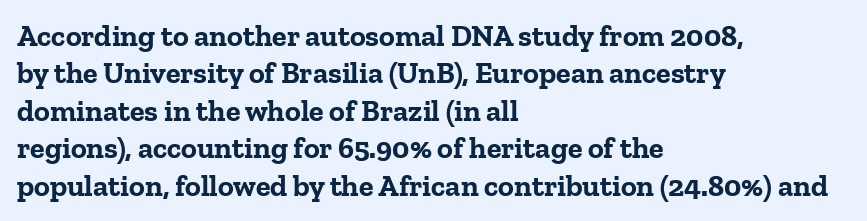
Q: Is the text bold? A: Yes.
Q: Is the text italic (slanted)? A: No, it is upright.
Q: Is the typeface a serif or a sans-serif typeface? A: Serif.
Q: Is the text underlined? A: No.
Q: How is the paragraph aligned? A: Left-aligned.
Q: Is the spacing between letters normal or unusually wide? A: Normal.
Q: Is the spacing between lines tight, normal or loose? A: Normal.
Q: Width (condensed, normal, or wide)? A: Normal.
Q: Stroke contrast? A: Low.
Q: x-height? A: Medium.
Q: Monospaced? A: No.
